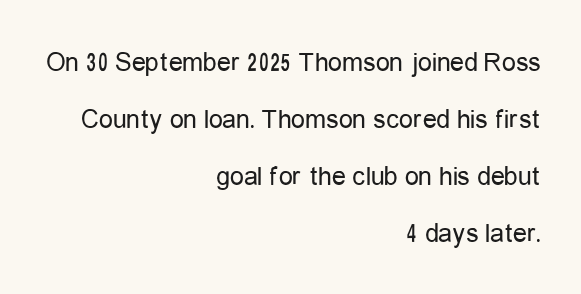
Q: Is the text bold? A: No.
Q: Is the text italic (slanted)? A: No, it is upright.
Q: Is the typeface a serif or a sans-serif typeface? A: Sans-serif.
Q: Is the text underlined? A: No.
Q: How is the paragraph aligned? A: Right-aligned.
Q: Is the spacing between letters normal or unusually wide? A: Normal.
Q: Is the spacing between lines tight, normal or loose? A: Loose.
Q: Width (condensed, normal, or wide)? A: Condensed.
Q: Stroke contrast? A: Low.
Q: x-height? A: Medium.
Q: Monospaced? A: No.
